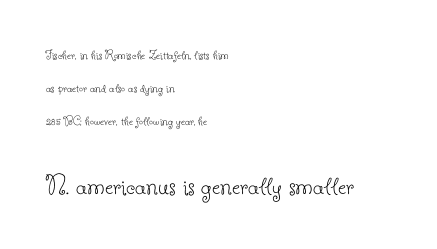
{"serif": "yes", "italic": "no", "bold": "no", "weight": "thin", "width": "normal", "stroke_contrast": "low", "x_height": "small", "monospaced": "no", "underline": "no", "align": "left", "line_spacing": "loose", "line_spacing_ratio": 2.35, "letter_spacing": "normal", "letter_spacing_em": 0.0, "larger_block": "second", "size_ratio": 2.07, "glyph_px": 29}
